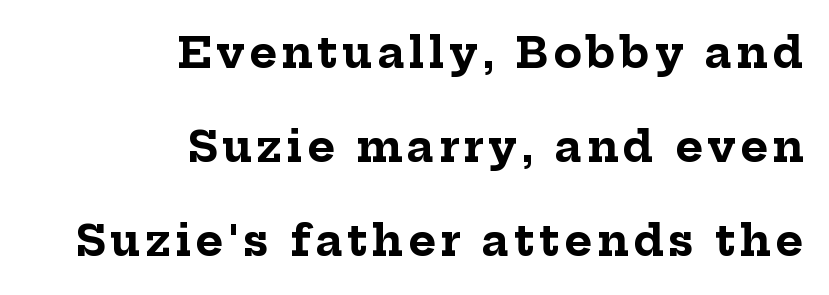
The glyphs in this specimen are seriffed. The lettering holds an erect, upright posture throughout. Underlining? Definitely not there. Airy leading. The rendering uses natural spacing where letterforms have individual widths.
